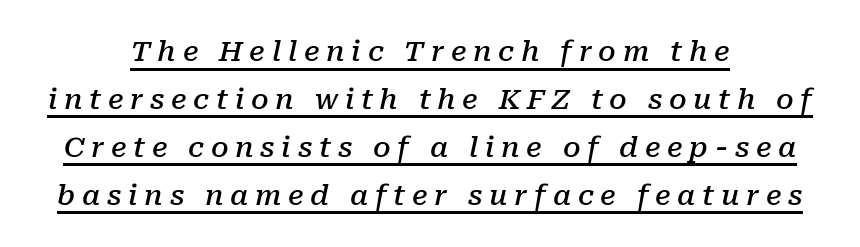
The image shows 28 px semibold serif type, italic (leaning right); set centered, line spacing 1.71x, unusually wide letter spacing (+0.24 em), underlined; low stroke contrast and a medium x-height.
